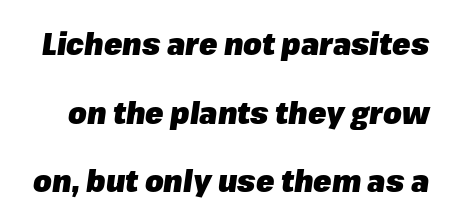
The sample has been set heavy, in full bold. The font's italic variant was chosen for this text. What stands out about the letter spacing? Nothing — it is the standard amount. Summary of vertical rhythm: relaxed, with wide interline spacing.
